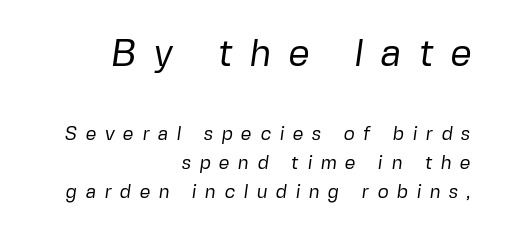
The image shows 38 px regular-weight sans-serif type; set right-aligned, normal line spacing (1.52x), unusually wide letter spacing (+0.44 em), not underlined; the first (top) block is 2.0x larger; low stroke contrast and a medium x-height.
